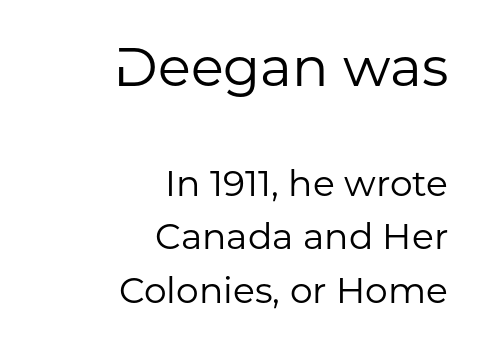
{"serif": "no", "italic": "no", "bold": "no", "weight": "regular", "width": "normal", "stroke_contrast": "low", "x_height": "medium", "monospaced": "no", "underline": "no", "align": "right", "line_spacing": "normal", "line_spacing_ratio": 1.49, "letter_spacing": "normal", "letter_spacing_em": 0.0, "larger_block": "first", "size_ratio": 1.5, "glyph_px": 54}
